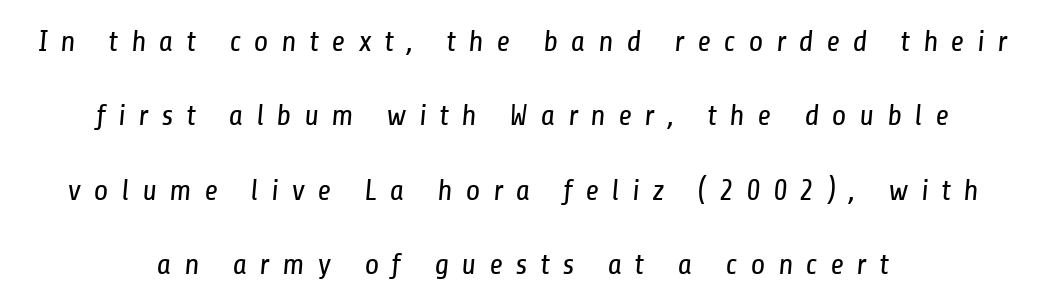
Q: Is the text bold? A: No.
Q: Is the typeface a serif or a sans-serif typeface? A: Sans-serif.
Q: Is the text underlined? A: No.
Q: How is the paragraph aligned? A: Centered.
Q: Is the spacing between letters normal or unusually wide? A: Unusually wide.
Q: Is the spacing between lines tight, normal or loose? A: Loose.
Q: Width (condensed, normal, or wide)? A: Condensed.
Q: Stroke contrast? A: Low.
Q: x-height? A: Medium.
Q: Monospaced? A: No.
